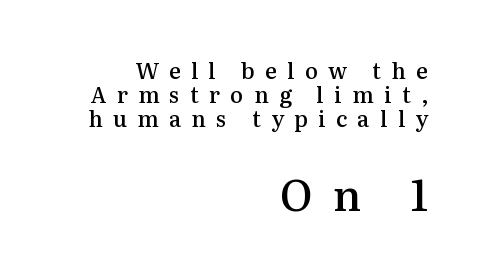
Q: Is the text bold? A: Semi-bold.
Q: Is the text italic (slanted)? A: No, it is upright.
Q: Is the typeface a serif or a sans-serif typeface? A: Serif.
Q: Is the text underlined? A: No.
Q: How is the paragraph aligned? A: Right-aligned.
Q: Is the spacing between letters normal or unusually wide? A: Unusually wide.
Q: Is the spacing between lines tight, normal or loose? A: Tight.
Q: Which block of text is set in a larger size, the first (top) or the second (bottom)? A: The second (bottom) one.
Q: Width (condensed, normal, or wide)? A: Normal.
Q: Stroke contrast? A: Medium.
Q: x-height? A: Medium.
Q: Monospaced? A: No.
